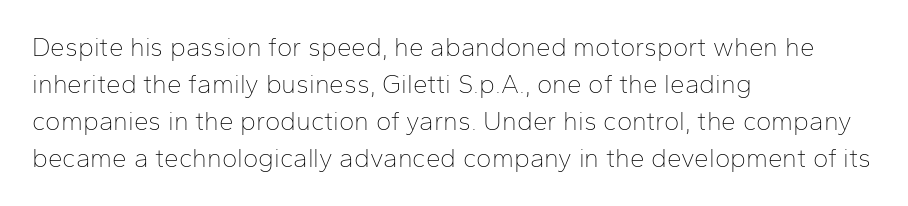
Rule under the text: the space is simply empty. The tracking reads as untouched default to a designer's eye. Compared with a typical body face, this is equally light or lighter still. A student would call this left alignment; a typographer would say flush left, rag right. The rows are spaced the way most documents space them.
